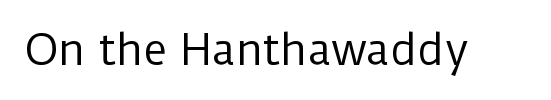
The strip under each line holds only bare page. Summary of weight: not heavy and not bold. Do the letters lean? They stand straight. A typesetter would call this zero additional tracking. Note: no serifs on the glyphs.
